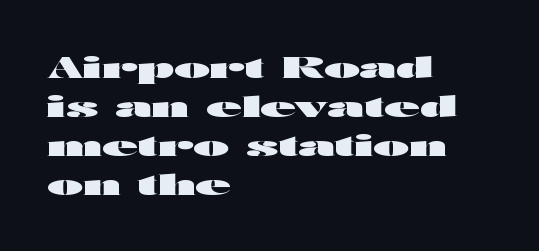
Q: Is the text bold? A: Yes.
Q: Is the text italic (slanted)? A: No, it is upright.
Q: Is the typeface a serif or a sans-serif typeface? A: Sans-serif.
Q: Is the text underlined? A: No.
Q: How is the paragraph aligned? A: Left-aligned.
Q: Is the spacing between letters normal or unusually wide? A: Normal.
Q: Is the spacing between lines tight, normal or loose? A: Normal.
Q: Width (condensed, normal, or wide)? A: Wide.
Q: Stroke contrast? A: High.
Q: x-height? A: Medium.
Q: Monospaced? A: No.
